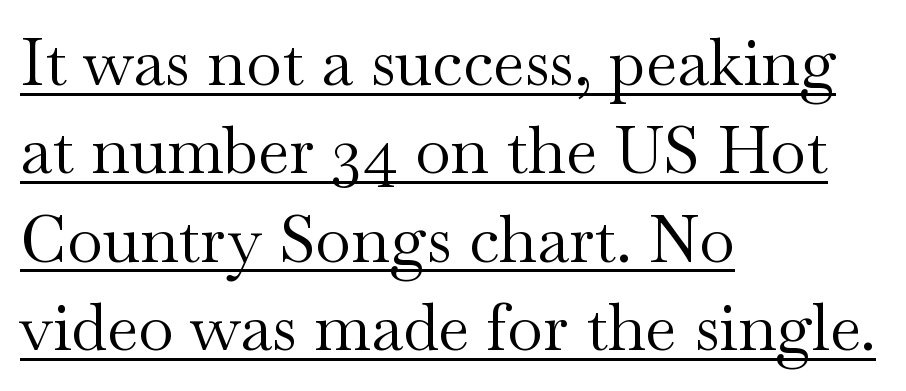
The image shows 65 px regular-weight, wide serif type, upright; set left-aligned, normal line spacing (1.36x), normal letter spacing, underlined; medium stroke contrast and a small x-height.
